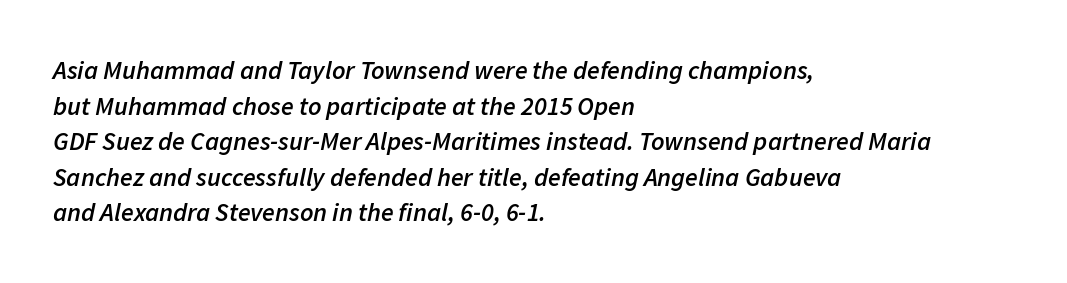
{"italic": "yes", "lean": "right", "slant_degrees": 11, "bold": "semi", "underline": "no", "align": "left", "line_spacing": "normal", "line_spacing_ratio": 1.37, "letter_spacing": "normal", "letter_spacing_em": 0.0, "glyph_px": 26}
